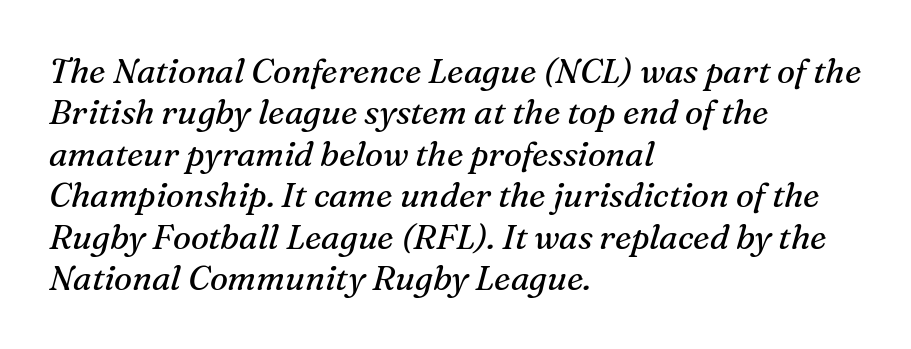
{"serif": "yes", "italic": "yes", "lean": "right", "slant_degrees": 16, "bold": "no", "weight": "regular", "width": "normal", "stroke_contrast": "medium", "x_height": "medium", "monospaced": "no", "underline": "no", "align": "left", "line_spacing_ratio": 1.22, "letter_spacing": "normal", "letter_spacing_em": 0.0, "glyph_px": 34}
